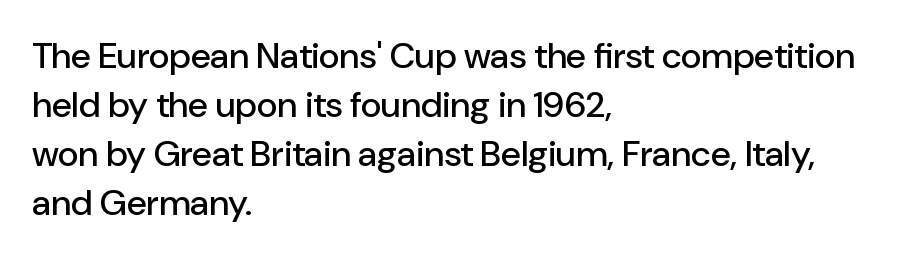
Which margin do the lines hug? The left one — the right edge is uneven. Tracking here is standard; glyphs follow each other at the usual distance. This sample uses a sans-serif face. This rendering features lettering with no underline. Every stem runs plumb, perpendicular to the baseline. Spacing verdict: proportional, widths tailored to each character.
